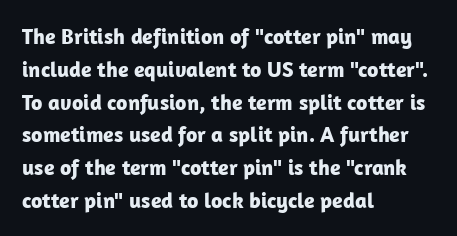
Nobody touched the tracking dial on this one. Alignment: flush left. Tall strokes in this sample are plumb rather than angled. Weight: bold.
